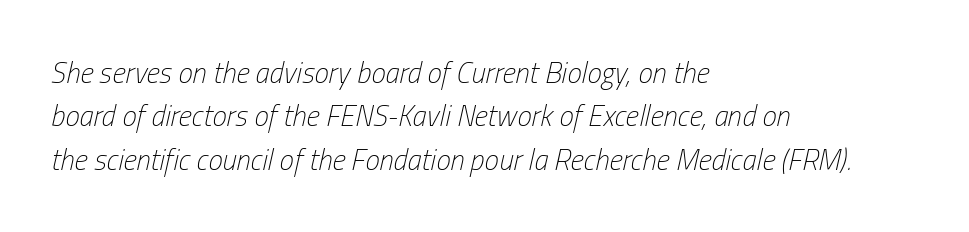
The image shows 29 px light, condensed type, italic (leaning right); set left-aligned, normal line spacing (1.5x), normal letter spacing, not underlined; low stroke contrast and a medium x-height.
